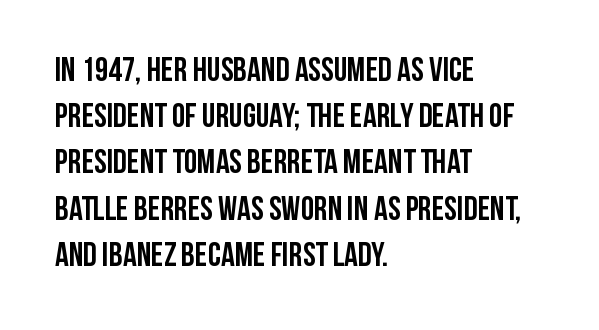
The image shows 34 px semibold, condensed sans-serif type, upright; set left-aligned, normal line spacing (1.36x), normal letter spacing, not underlined; low stroke contrast and a large x-height.
